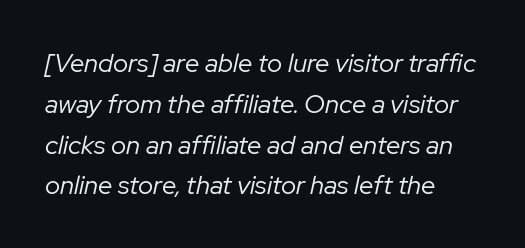
{"italic": "yes", "lean": "right", "slant_degrees": 12, "bold": "no", "underline": "no", "align": "left", "line_spacing": "normal", "line_spacing_ratio": 1.57, "letter_spacing": "normal", "letter_spacing_em": 0.0, "glyph_px": 26}
